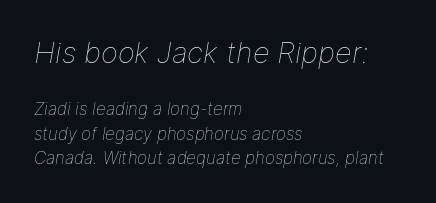
Q: Is the text bold? A: No.
Q: Is the text italic (slanted)? A: Yes, it leans right by about 9 degrees.
Q: Is the text underlined? A: No.
Q: How is the paragraph aligned? A: Left-aligned.
Q: Is the spacing between letters normal or unusually wide? A: Normal.
Q: Is the spacing between lines tight, normal or loose? A: Normal.
Q: Which block of text is set in a larger size, the first (top) or the second (bottom)? A: The first (top) one.
Q: Width (condensed, normal, or wide)? A: Normal.
Q: Stroke contrast? A: Low.
Q: x-height? A: Medium.
Q: Monospaced? A: No.
